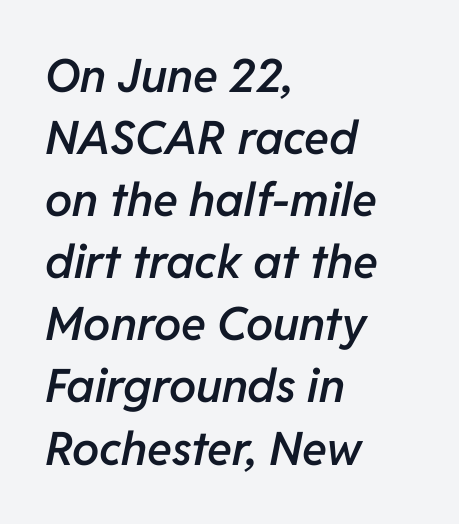
{"italic": "yes", "lean": "right", "slant_degrees": 11, "bold": "semi", "weight": "semibold", "width": "normal", "stroke_contrast": "low", "x_height": "medium", "monospaced": "no", "underline": "no", "align": "left", "line_spacing": "normal", "line_spacing_ratio": 1.35, "letter_spacing": "normal", "letter_spacing_em": 0.0, "glyph_px": 46}
